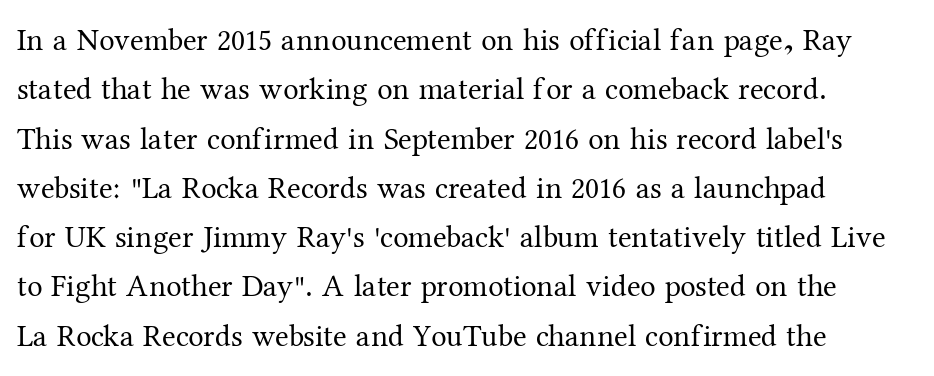
The image shows 31 px regular-weight serif type, upright; set left-aligned, normal line spacing (1.59x), normal letter spacing, not underlined; medium stroke contrast and a medium x-height.
